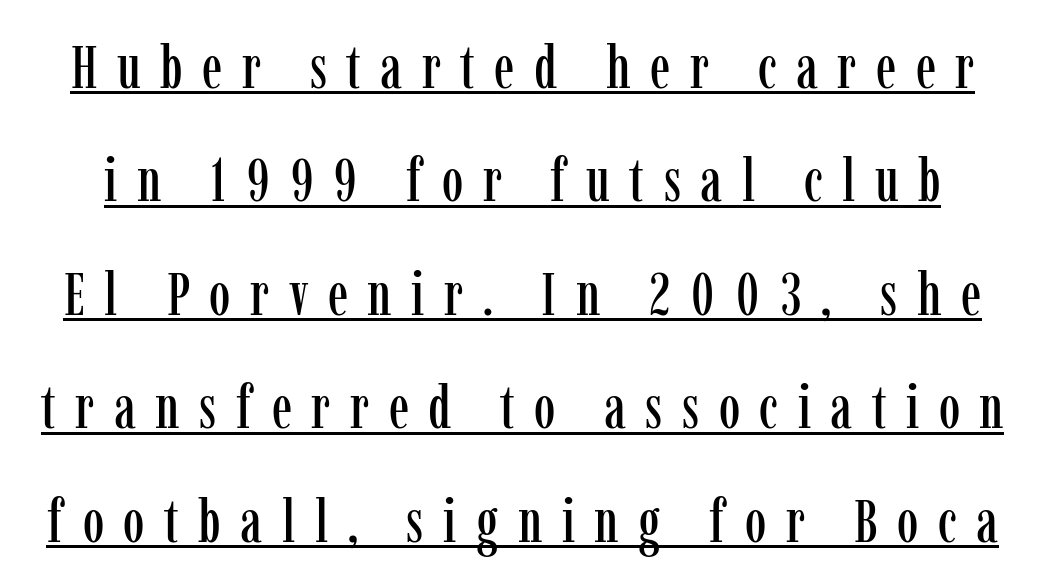
The sample's only ornament is a line tracing under the words. No italicization has been applied; the sample stays upright. This sample has the flowing, uneven cadence of proportional lettering. Does the type have serifs? Yes, each stem ends in a small foot.
